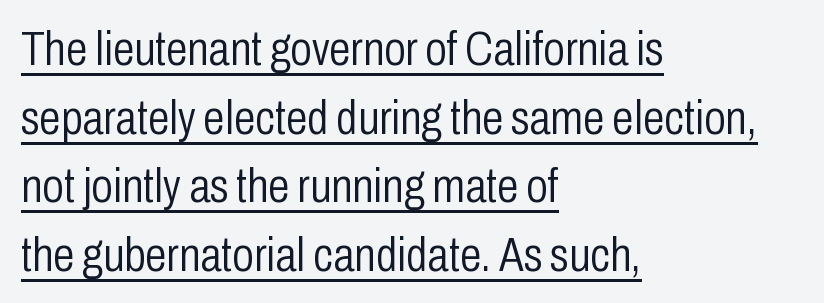
Q: Is the text bold? A: No.
Q: Is the text italic (slanted)? A: No, it is upright.
Q: Is the typeface a serif or a sans-serif typeface? A: Sans-serif.
Q: Is the text underlined? A: Yes.
Q: How is the paragraph aligned? A: Left-aligned.
Q: Is the spacing between letters normal or unusually wide? A: Normal.
Q: Is the spacing between lines tight, normal or loose? A: Normal.
Q: Width (condensed, normal, or wide)? A: Condensed.
Q: Stroke contrast? A: Low.
Q: x-height? A: Medium.
Q: Monospaced? A: No.
